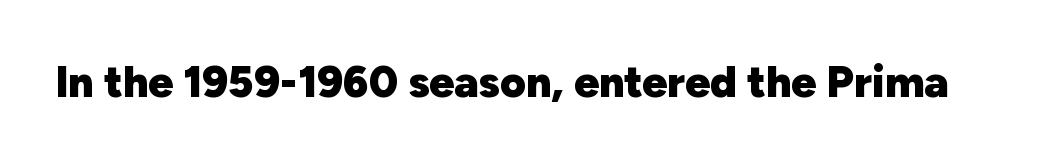
{"serif": "no", "italic": "no", "bold": "yes", "weight": "heavy", "width": "normal", "stroke_contrast": "low", "x_height": "medium", "monospaced": "no", "underline": "no", "letter_spacing": "normal", "letter_spacing_em": 0.0, "glyph_px": 44}
